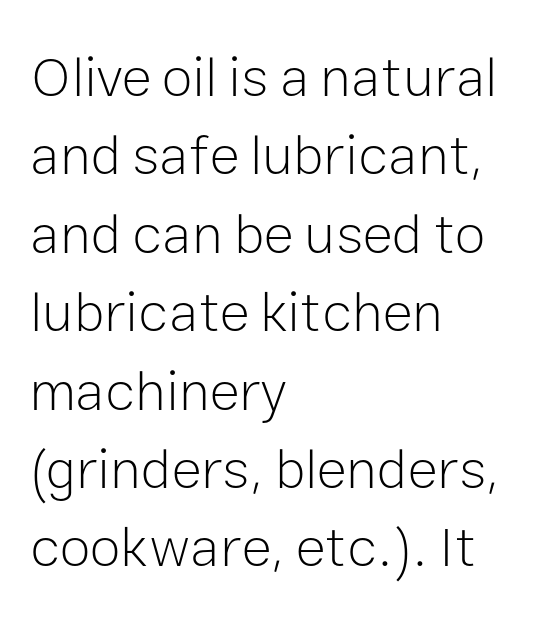
{"serif": "no", "italic": "no", "bold": "no", "weight": "light", "width": "normal", "stroke_contrast": "low", "x_height": "medium", "monospaced": "no", "underline": "no", "align": "left", "line_spacing": "normal", "line_spacing_ratio": 1.4, "letter_spacing": "normal", "letter_spacing_em": 0.0, "glyph_px": 56}
